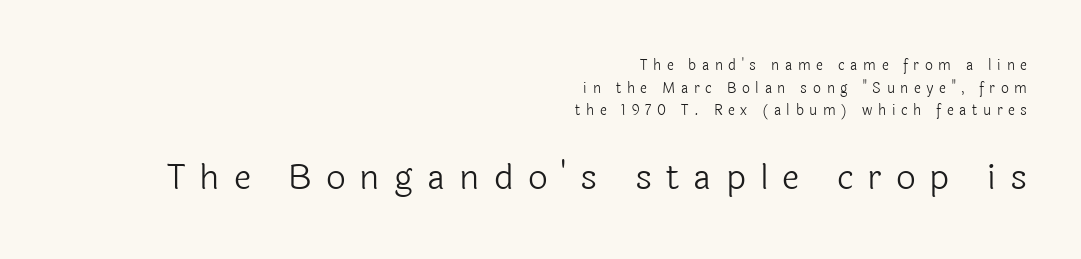
Q: Is the text bold? A: No.
Q: Is the text italic (slanted)? A: No, it is upright.
Q: Is the typeface a serif or a sans-serif typeface? A: Sans-serif.
Q: Is the text underlined? A: No.
Q: How is the paragraph aligned? A: Right-aligned.
Q: Is the spacing between letters normal or unusually wide? A: Unusually wide.
Q: Is the spacing between lines tight, normal or loose? A: Normal.
Q: Which block of text is set in a larger size, the first (top) or the second (bottom)? A: The second (bottom) one.
Q: Width (condensed, normal, or wide)? A: Normal.
Q: x-height? A: Medium.
Q: Monospaced? A: No.
